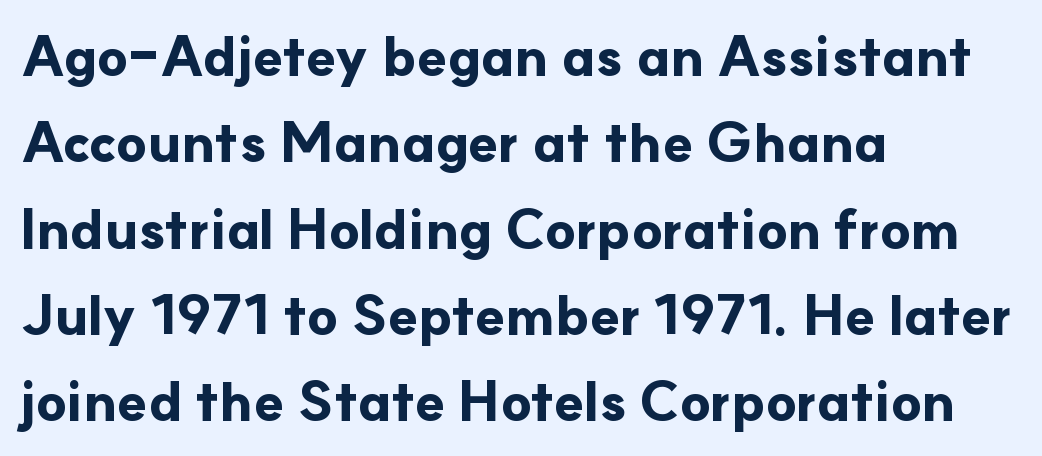
Do the characters align in a grid? No, the font is proportional. Vertical spacing — default. Default kerning and tracking; the words read as compact shapes. Nothing sits at the stroke ends, so this counts as sans-serif. The foot of each line stays bare and open. In terms of weight, the rendering is a true, heavy bold.
